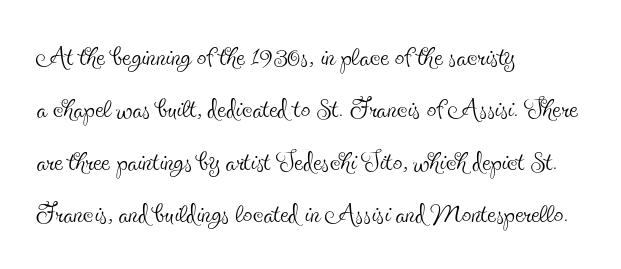
{"serif": "yes", "bold": "no", "weight": "thin", "width": "condensed", "x_height": "small", "monospaced": "no", "underline": "no", "align": "left", "line_spacing": "normal", "line_spacing_ratio": 1.38, "letter_spacing": "normal", "letter_spacing_em": 0.0, "glyph_px": 38}
